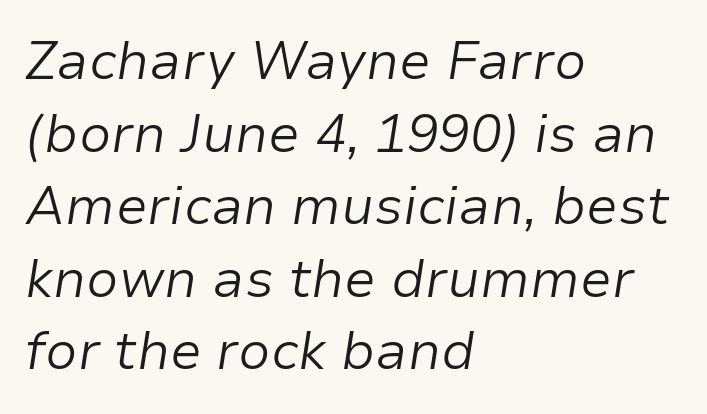
{"italic": "yes", "lean": "right", "slant_degrees": 9, "bold": "no", "weight": "light", "width": "normal", "stroke_contrast": "low", "x_height": "medium", "monospaced": "no", "underline": "no", "align": "left", "line_spacing": "normal", "line_spacing_ratio": 1.37, "letter_spacing": "normal", "letter_spacing_em": 0.0, "glyph_px": 53}
